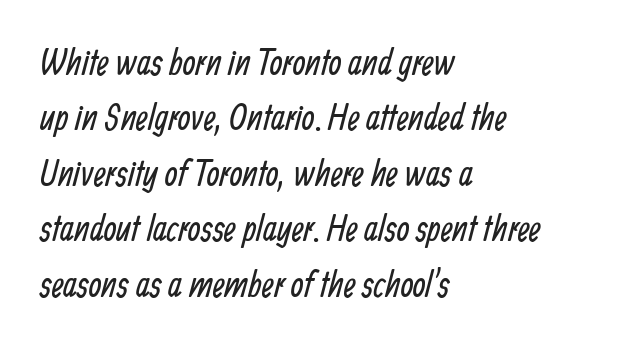
Q: Is the text bold? A: No.
Q: Is the typeface a serif or a sans-serif typeface? A: Sans-serif.
Q: Is the text underlined? A: No.
Q: How is the paragraph aligned? A: Left-aligned.
Q: Is the spacing between letters normal or unusually wide? A: Normal.
Q: Is the spacing between lines tight, normal or loose? A: Normal.
Q: Width (condensed, normal, or wide)? A: Condensed.
Q: Stroke contrast? A: Low.
Q: x-height? A: Medium.
Q: Monospaced? A: No.
